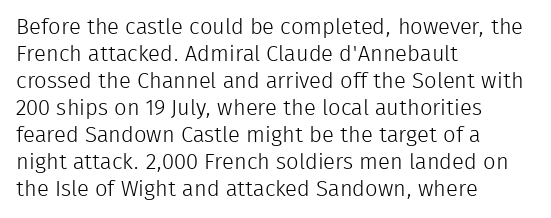
Q: Is the text bold? A: No.
Q: Is the text italic (slanted)? A: No, it is upright.
Q: Is the text underlined? A: No.
Q: How is the paragraph aligned? A: Left-aligned.
Q: Is the spacing between letters normal or unusually wide? A: Normal.
